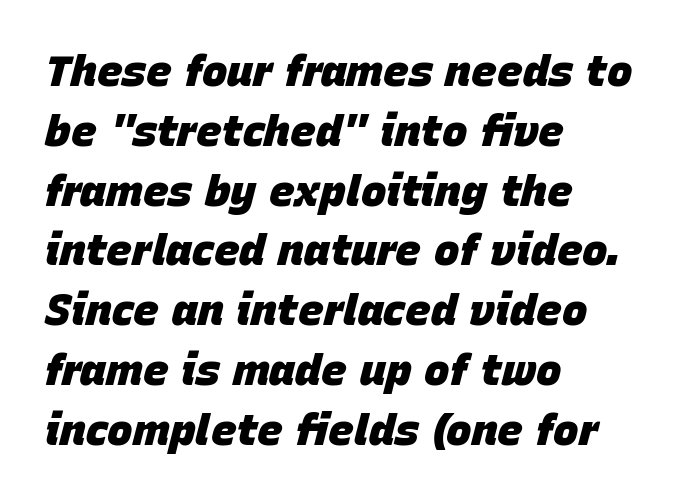
Horizontal bands of white between lines are of average thickness. Each line starts at the same left margin while the right side varies. The specimen omits any rule beneath the text block's lines. These lines are rendered in a variable-pitch font. Tall strokes in this sample are angled rather than plumb.
